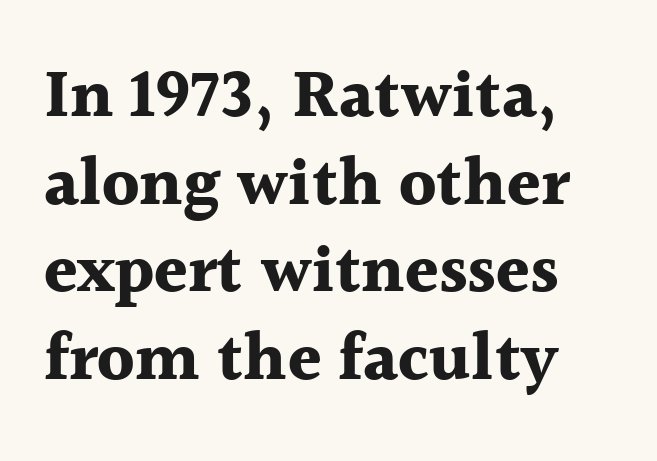
The image shows 68 px bold serif type, upright; set normal line spacing (1.29x), normal letter spacing, not underlined; a medium x-height.
